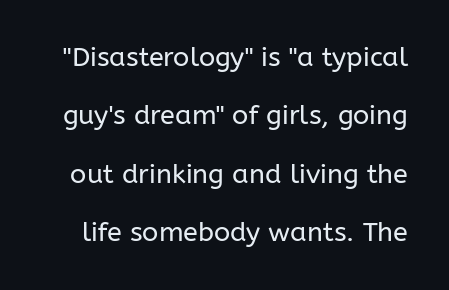
The image shows 27 px text type, upright; set loose line spacing (2.16x), normal letter spacing, not underlined.
